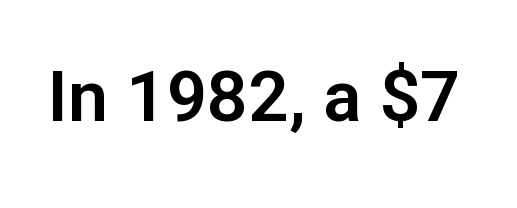
The image shows 71 px sans-serif type, upright; set normal letter spacing, not underlined; low stroke contrast and a medium x-height.
